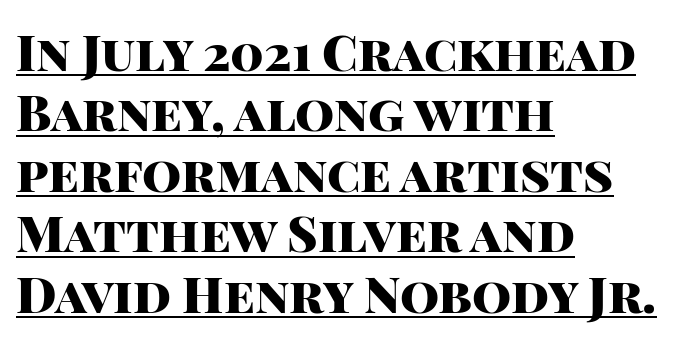
Unlike italic type, these characters show no tilt at all. Each line starts at the same left margin while the right side varies. The typeface chosen for these lines omits serifs. In terms of letterspacing, this is plain default setting. Heavy-handed strokes throughout: this text is bold. Each letter keeps its own natural width here, so spacing adapts to shape.
